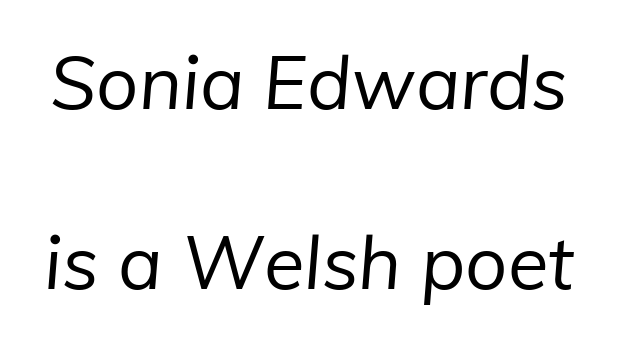
Q: Is the text bold? A: No.
Q: Is the typeface a serif or a sans-serif typeface? A: Sans-serif.
Q: Is the text underlined? A: No.
Q: Is the spacing between letters normal or unusually wide? A: Normal.
Q: Is the spacing between lines tight, normal or loose? A: Loose.
Q: Width (condensed, normal, or wide)? A: Normal.
Q: Stroke contrast? A: Low.
Q: x-height? A: Medium.
Q: Monospaced? A: No.
